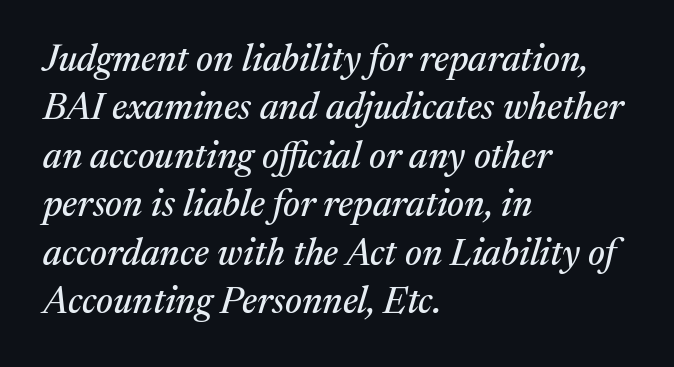
Here the designer chose a conventional face with non-uniform glyph widths. Tall strokes in this sample are angled rather than plumb. Plain, unruled lines of type. Does the leading feel generous? No, just average. Yep, those are serifs on the letters. Line starts are locked; line ends wander.
